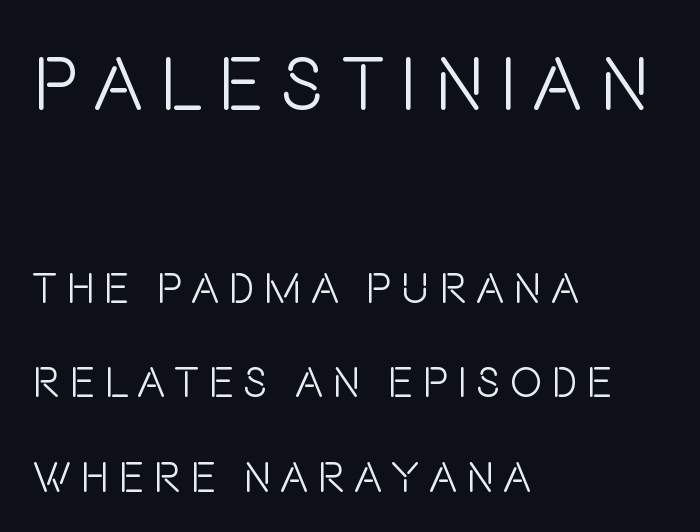
The image shows 76 px light, condensed sans-serif type, upright; set left-aligned, loose line spacing (2.19x), unusually wide letter spacing (+0.21 em), not underlined; the first (top) block is 1.77x larger; low stroke contrast and a large x-height.
